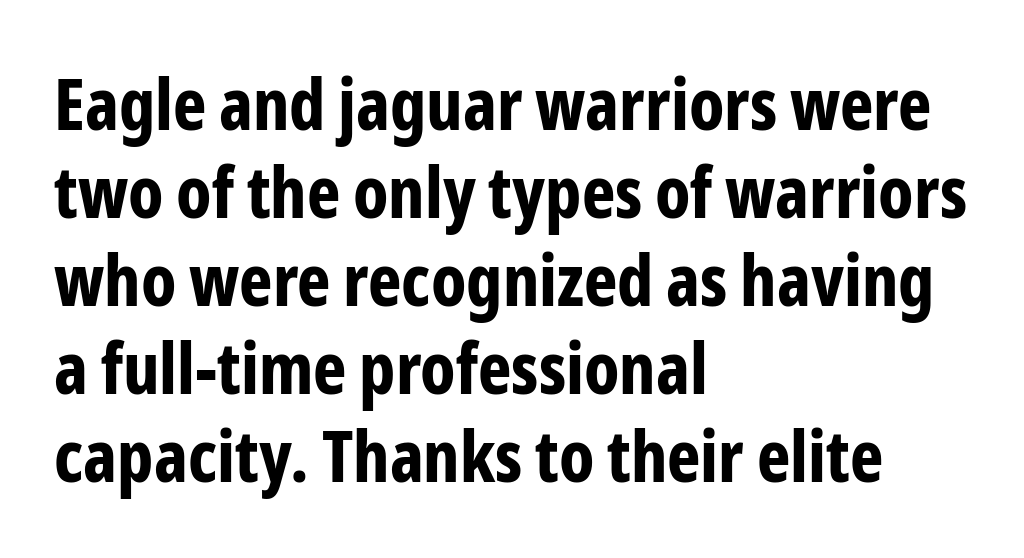
Does the weight exceed regular? Yes, all the way to bold. The rendering uses natural spacing where letterforms have individual widths. This rendering leaves character spacing at its baseline value. Each line starts at the same left margin while the right side varies.
